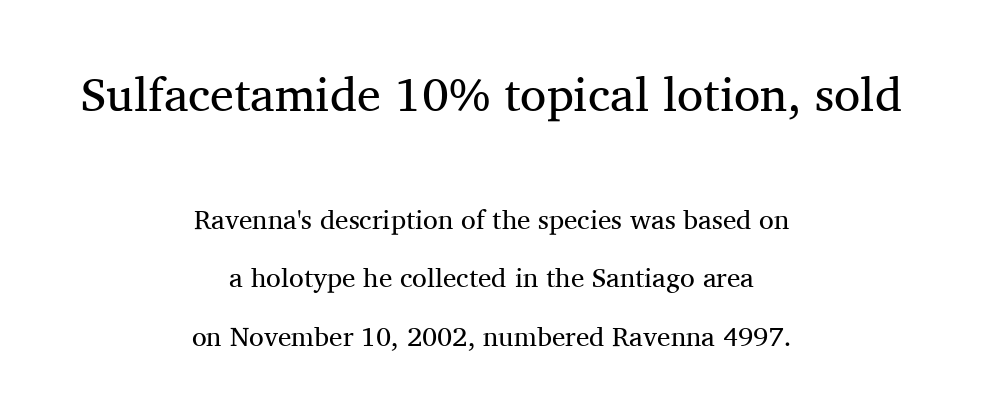
{"serif": "yes", "italic": "no", "bold": "no", "weight": "regular", "width": "normal", "stroke_contrast": "medium", "x_height": "medium", "monospaced": "no", "underline": "no", "align": "center", "line_spacing": "loose", "line_spacing_ratio": 2.17, "letter_spacing": "normal", "letter_spacing_em": 0.0, "larger_block": "first", "size_ratio": 1.78, "glyph_px": 48}
